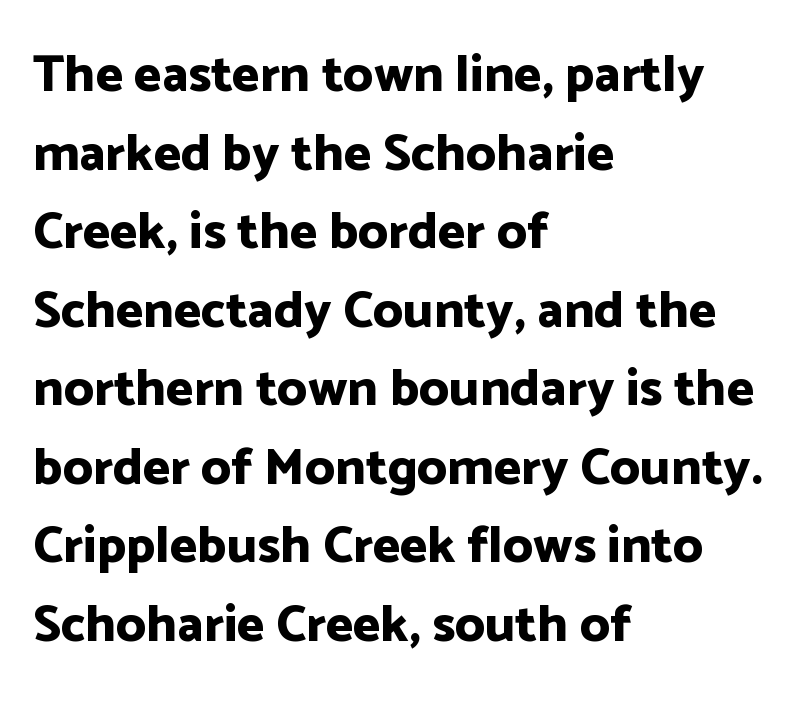
{"serif": "no", "italic": "no", "bold": "yes", "weight": "bold", "width": "normal", "stroke_contrast": "low", "x_height": "medium", "monospaced": "no", "underline": "no", "align": "left", "line_spacing": "normal", "line_spacing_ratio": 1.51, "letter_spacing": "normal", "letter_spacing_em": 0.0, "glyph_px": 52}
